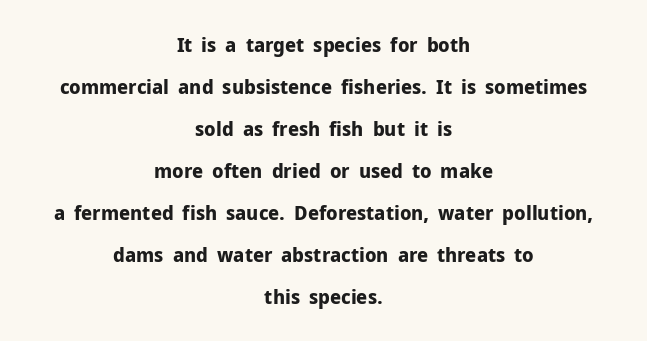
{"italic": "no", "bold": "yes", "underline": "no", "align": "center", "line_spacing": "loose", "line_spacing_ratio": 2.1, "letter_spacing": "normal", "letter_spacing_em": 0.0, "glyph_px": 20}
